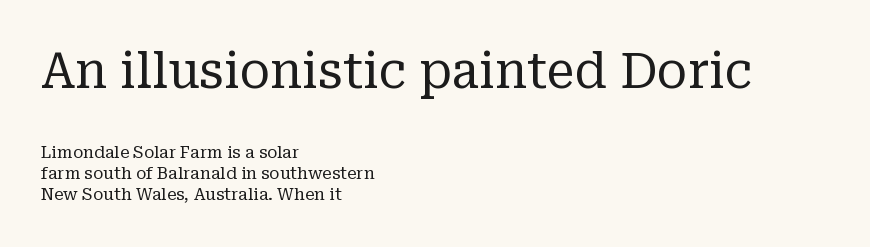
Q: Is the text bold? A: No.
Q: Is the text italic (slanted)? A: No, it is upright.
Q: Is the typeface a serif or a sans-serif typeface? A: Serif.
Q: Is the text underlined? A: No.
Q: How is the paragraph aligned? A: Left-aligned.
Q: Is the spacing between letters normal or unusually wide? A: Normal.
Q: Which block of text is set in a larger size, the first (top) or the second (bottom)? A: The first (top) one.
Q: Width (condensed, normal, or wide)? A: Normal.
Q: Stroke contrast? A: Low.
Q: x-height? A: Medium.
Q: Monospaced? A: No.
